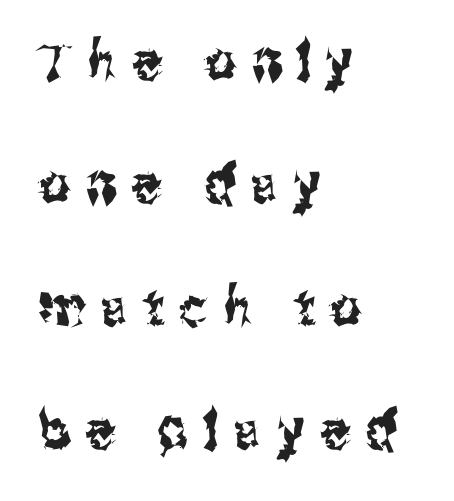
Compared with typical body copy, the letter spacing here is much looser. Line starts are locked; line ends wander. Letterform terminals end flat and unadorned throughout the passage. The specimen omits any rule beneath the text block's lines. Quick note: not italic, upright.
